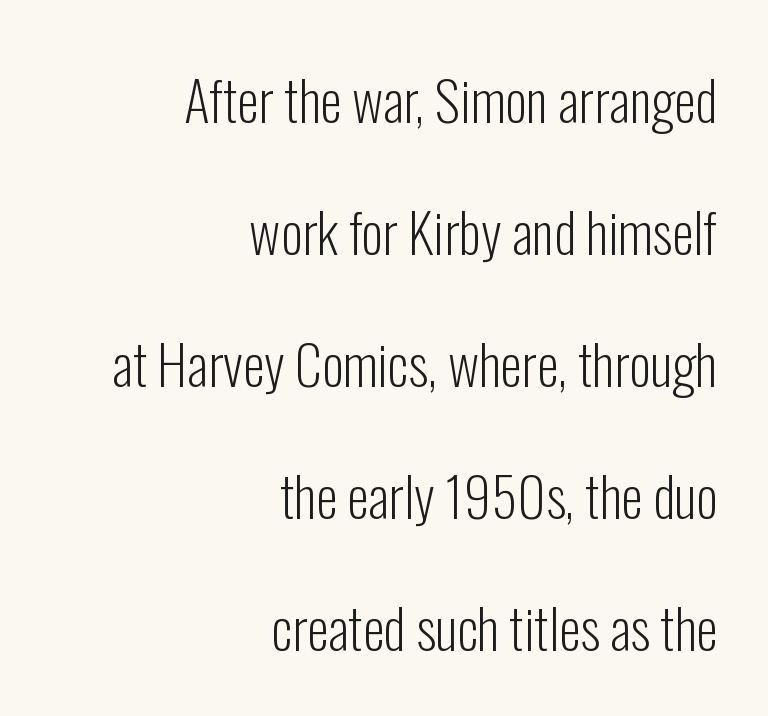
The image shows 55 px light, condensed sans-serif type, upright; set right-aligned, loose line spacing (2.4x), normal letter spacing, not underlined; low stroke contrast and a medium x-height.
